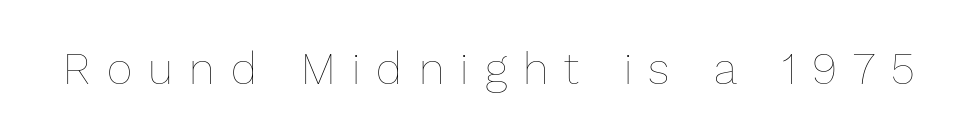
Q: Is the text bold? A: No.
Q: Is the text italic (slanted)? A: No, it is upright.
Q: Is the text underlined? A: No.
Q: Is the spacing between letters normal or unusually wide? A: Unusually wide.
Q: Width (condensed, normal, or wide)? A: Normal.
Q: Stroke contrast? A: Low.
Q: x-height? A: Medium.
Q: Monospaced? A: No.
